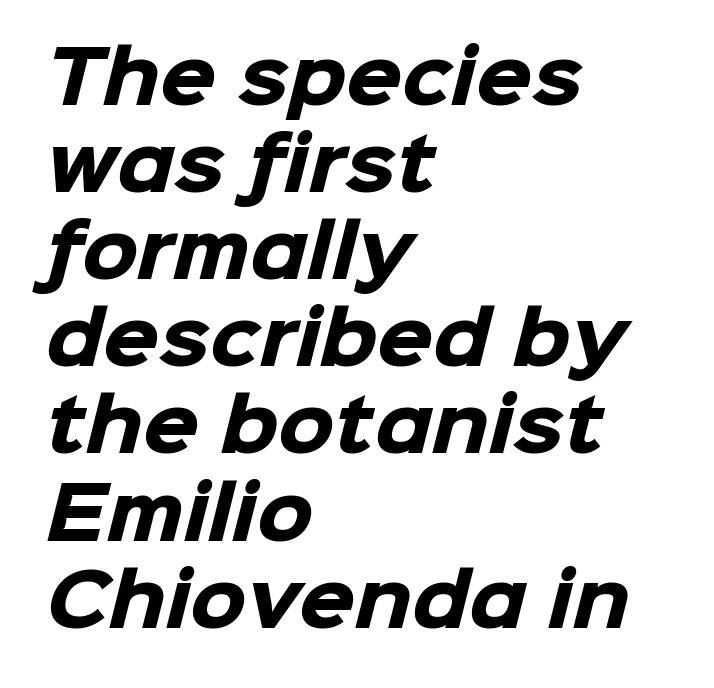
{"serif": "no", "bold": "yes", "weight": "heavy", "width": "normal", "stroke_contrast": "low", "x_height": "medium", "monospaced": "no", "underline": "no", "align": "left", "line_spacing_ratio": 1.21, "letter_spacing": "normal", "letter_spacing_em": 0.0, "glyph_px": 72}
